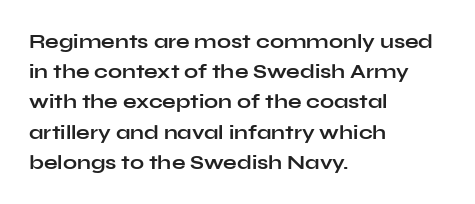
Where is the straight margin? On the left. Between one letter and the next there's only the usual sliver of space. Is there any slant? The stems are plumb. Every letter is thick-stroked: bold, no question.
